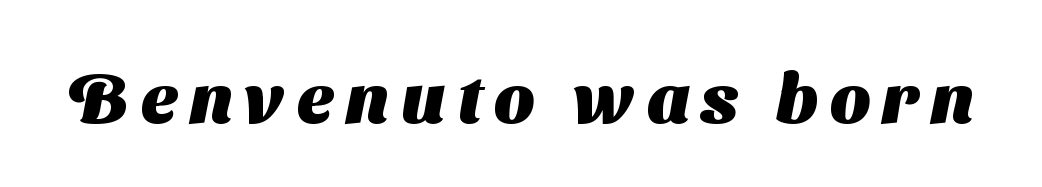
{"serif": "no", "bold": "yes", "weight": "heavy", "width": "normal", "stroke_contrast": "medium", "x_height": "medium", "monospaced": "no", "underline": "no", "glyph_px": 70}
